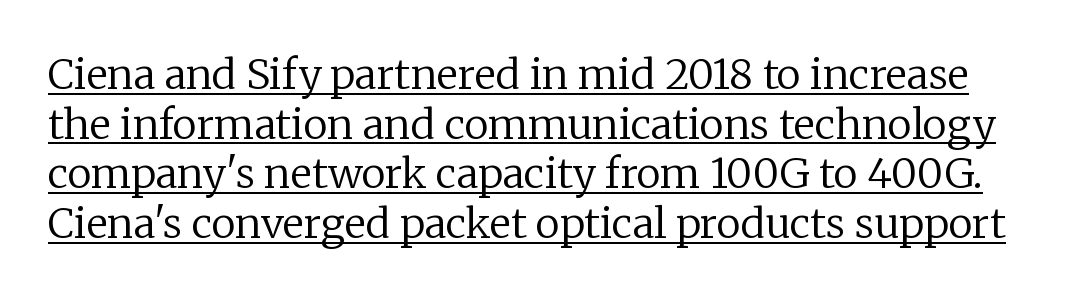
{"serif": "yes", "italic": "no", "bold": "no", "weight": "regular", "width": "normal", "stroke_contrast": "low", "x_height": "medium", "monospaced": "no", "underline": "yes", "line_spacing_ratio": 1.21, "letter_spacing": "normal", "letter_spacing_em": 0.0, "glyph_px": 41}
